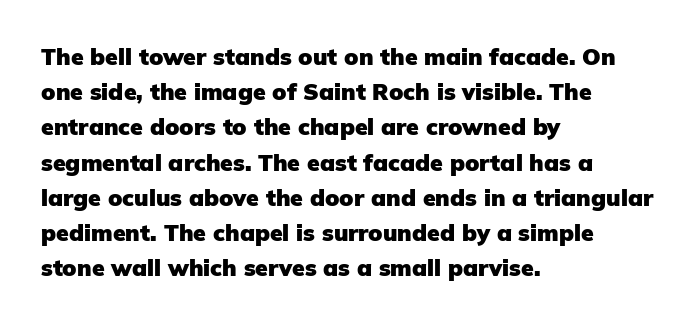
Q: Is the text bold? A: Yes.
Q: Is the text italic (slanted)? A: No, it is upright.
Q: Is the text underlined? A: No.
Q: How is the paragraph aligned? A: Left-aligned.
Q: Is the spacing between letters normal or unusually wide? A: Normal.
Q: Is the spacing between lines tight, normal or loose? A: Normal.
